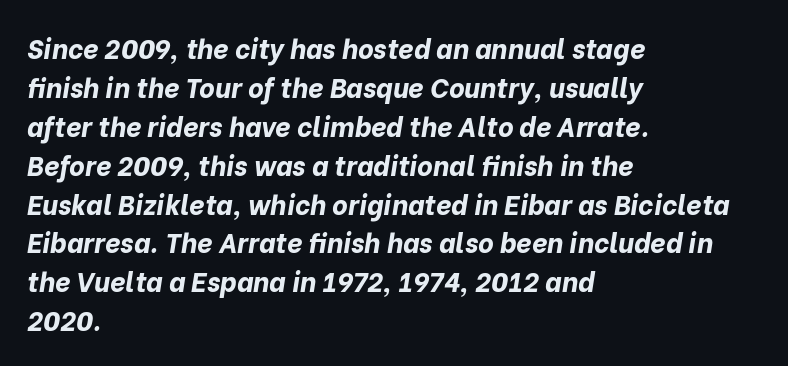
Q: Is the text bold? A: Yes.
Q: Is the text italic (slanted)? A: Yes, it leans right by about 10 degrees.
Q: Is the text underlined? A: No.
Q: How is the paragraph aligned? A: Left-aligned.
Q: Is the spacing between letters normal or unusually wide? A: Normal.
Q: Is the spacing between lines tight, normal or loose? A: Normal.
